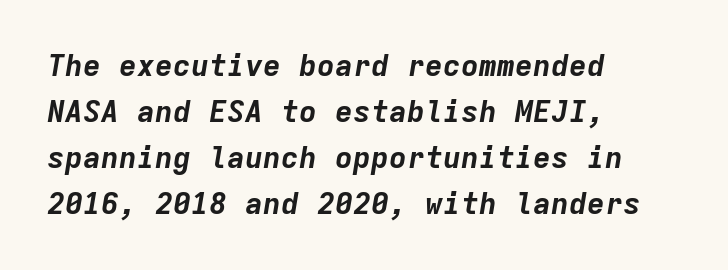
The image shows 30 px bold type, italic (leaning right), monospaced; set left-aligned, normal line spacing (1.53x), normal letter spacing, not underlined; low stroke contrast and a medium x-height.
